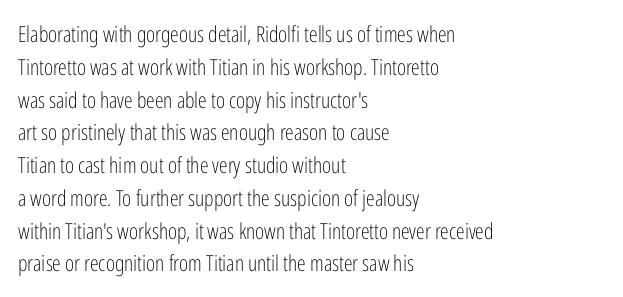
{"italic": "no", "bold": "no", "underline": "no", "align": "left", "line_spacing": "normal", "line_spacing_ratio": 1.49, "letter_spacing": "normal", "letter_spacing_em": 0.0, "glyph_px": 22}
